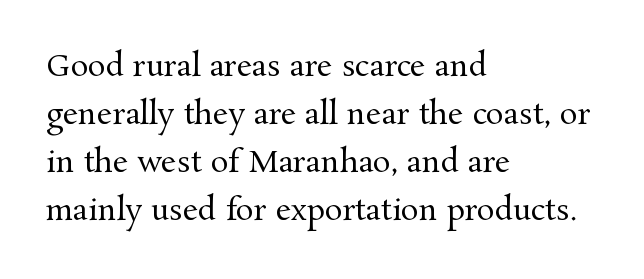
The image shows 30 px regular-weight serif type, upright; set left-aligned, normal line spacing (1.6x), normal letter spacing, not underlined; medium stroke contrast and a medium x-height.
